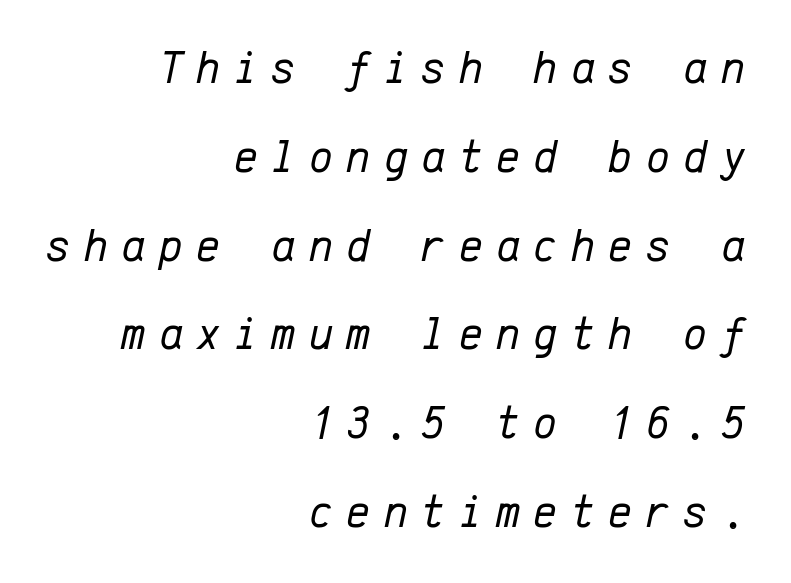
Clear beneath every line of the passage. The letterforms stand isolated, each surrounded by extra space. Line spacing here is loose. Vertical stems look standard width or narrower in stroke. Horizontal alignment here is rightward, an uncommon choice for prose. These lines are rendered in a fixed-pitch font.
